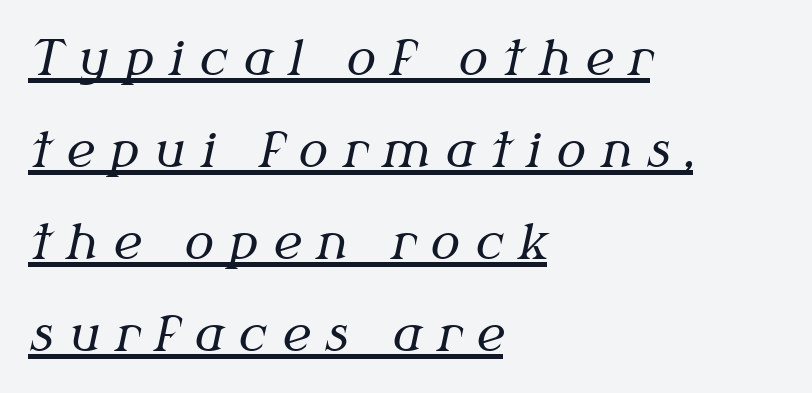
This rendering features underlined lettering. One-word summary of the alignment: left. The letters look calm and open, with moderate or lighter stems. The horizontal fit of the characters is loose and conspicuously gappy.
